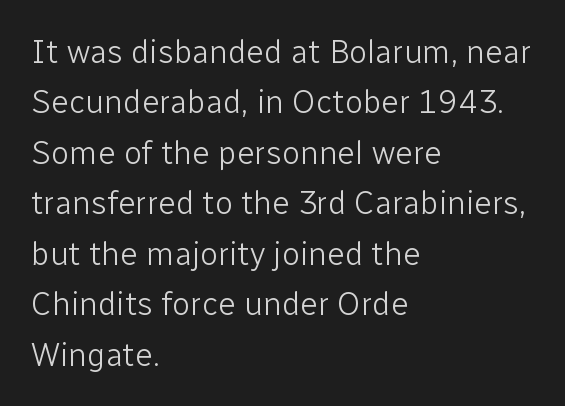
{"serif": "no", "italic": "no", "bold": "no", "weight": "light", "width": "normal", "stroke_contrast": "low", "x_height": "medium", "monospaced": "no", "underline": "no", "align": "left", "line_spacing": "normal", "line_spacing_ratio": 1.53, "letter_spacing": "normal", "letter_spacing_em": 0.0, "glyph_px": 33}
